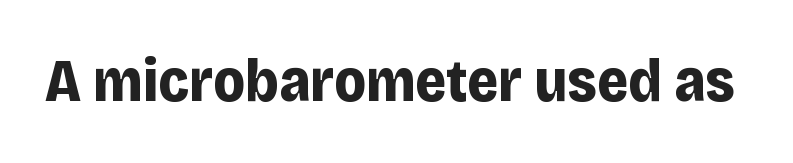
The image shows 60 px bold sans-serif type, upright; set normal letter spacing, not underlined; low stroke contrast and a large x-height.
